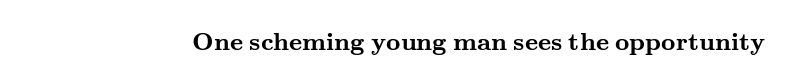
Underlining? Definitely not there. Strong, thick strokes mark this as bold type. This sample uses an upright cut, with every glyph sitting square on the baseline. A typesetter would call this zero additional tracking.
